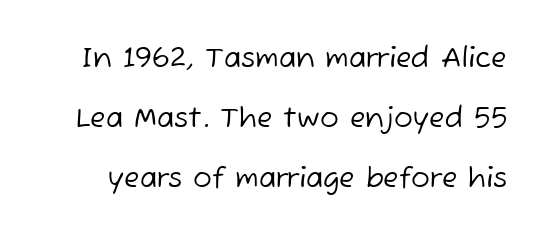
{"serif": "no", "bold": "no", "weight": "regular", "width": "normal", "stroke_contrast": "low", "x_height": "medium", "monospaced": "no", "underline": "no", "line_spacing": "loose", "line_spacing_ratio": 2.14, "letter_spacing": "normal", "letter_spacing_em": 0.0, "glyph_px": 28}
